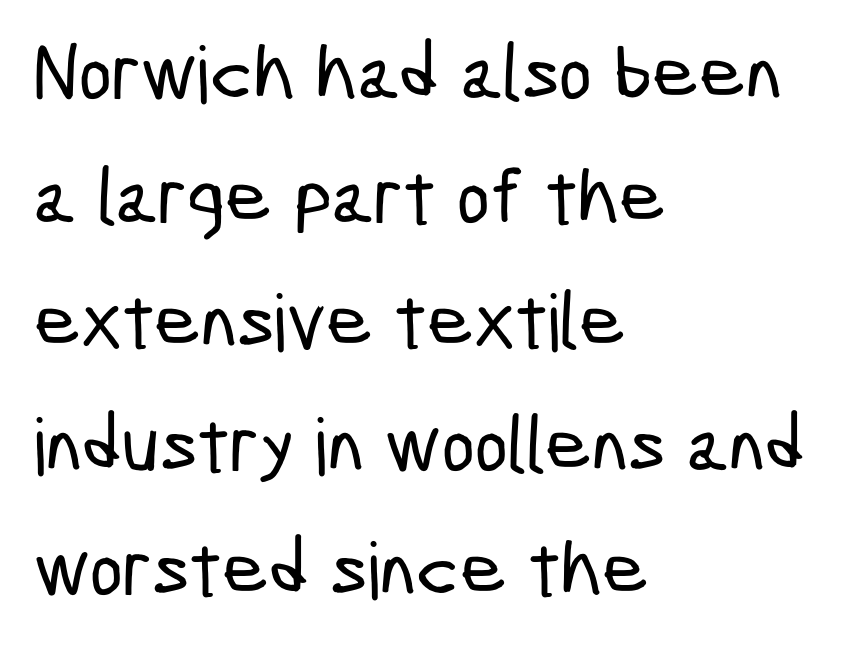
The rendering anchors every line to the left-hand side. Vertical spacing — default. The rendering shows plain stroke endings on the letterforms — a sans-serif design. A typesetter would call this proportional, since set widths differ per character. Letter spacing: default. Descenders are the only things crossing below the line.
